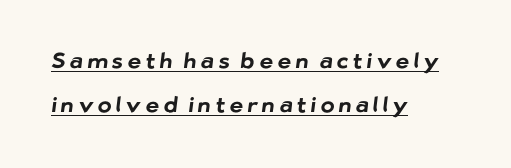
{"bold": "yes", "underline": "yes", "align": "left", "line_spacing": "loose", "line_spacing_ratio": 2.08, "letter_spacing": "wide", "letter_spacing_em": 0.21, "glyph_px": 21}
